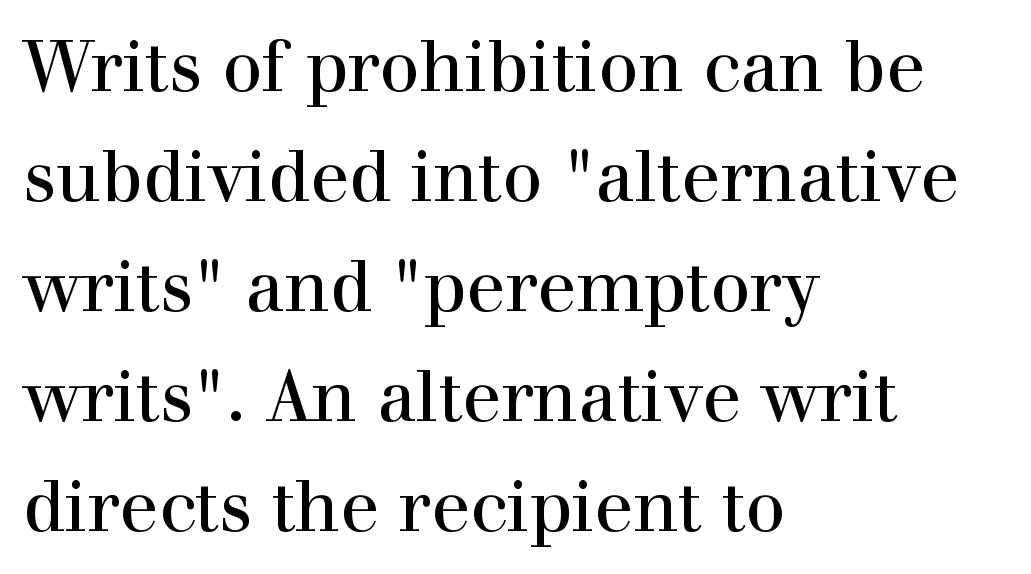
This sample uses an upright cut, with every glyph sitting square on the baseline. Rows of type keep a routine distance in the vertical direction. Varying glyph widths throughout — classic text-font behaviour. Where is the straight margin? On the left. This rendering features lettering with no underline. Yep, those are serifs on the letters.
